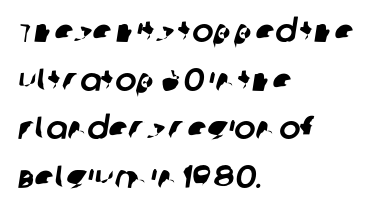
The image shows 32 px sans-serif type; set left-aligned, normal line spacing (1.52x), normal letter spacing, not underlined; low stroke contrast and a large x-height.
